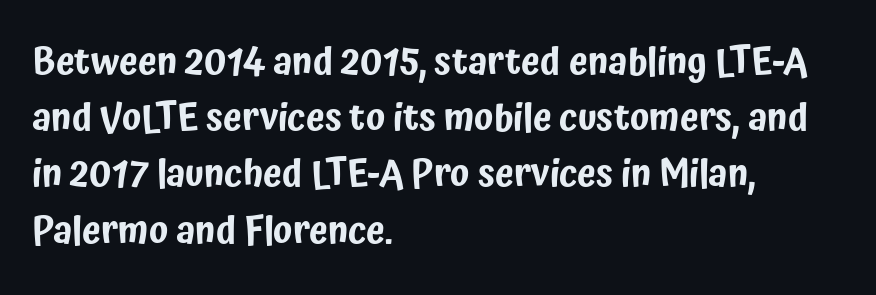
A normal amount of white space separates one row of letters from the next. Default kerning and tracking; the words read as compact shapes. Horizontal alignment here is leftward, the default for most running prose. A typesetter would call this proportional, since set widths differ per character. Examine the stroke ends and you'll find no serifs. This is roman type, the default non-slanted kind.
